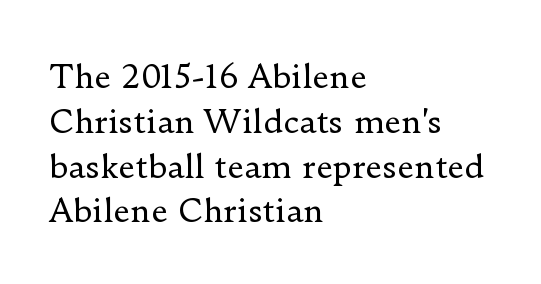
The rendering anchors every line to the left-hand side. Honestly, the row spacing looks completely unremarkable. Underline: absent. Style check: upright.
